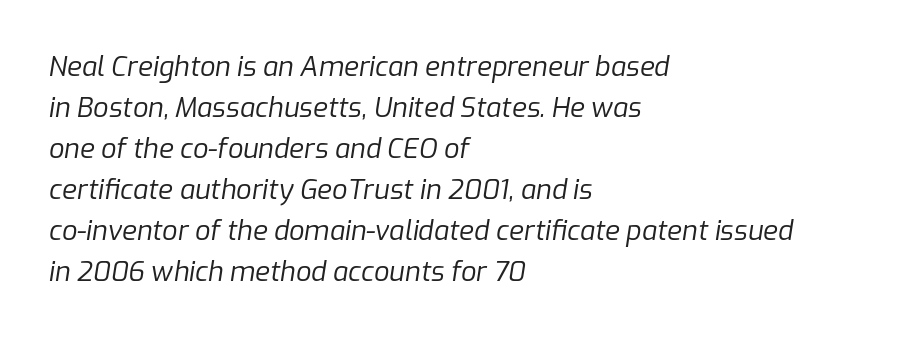
The area under the type is left untouched. Heft: none added — not bold. Interline gaps are of average width in this sample. The letters are slanted; this is an italic face. The horizontal fit of the characters is conventional and even.
